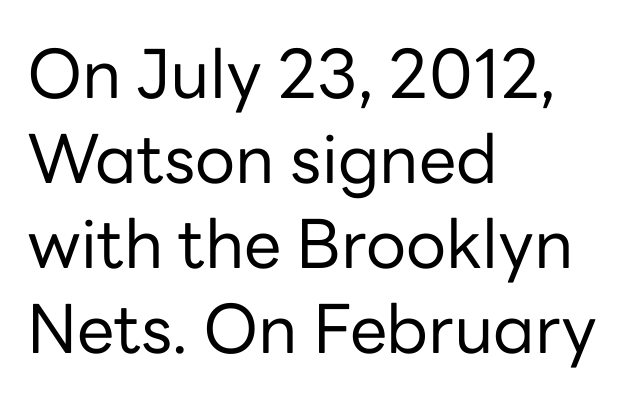
Q: Is the text bold? A: No.
Q: Is the text italic (slanted)? A: No, it is upright.
Q: Is the typeface a serif or a sans-serif typeface? A: Sans-serif.
Q: Is the text underlined? A: No.
Q: How is the paragraph aligned? A: Left-aligned.
Q: Is the spacing between letters normal or unusually wide? A: Normal.
Q: Is the spacing between lines tight, normal or loose? A: Normal.
Q: Width (condensed, normal, or wide)? A: Normal.
Q: Stroke contrast? A: Low.
Q: x-height? A: Medium.
Q: Monospaced? A: No.
